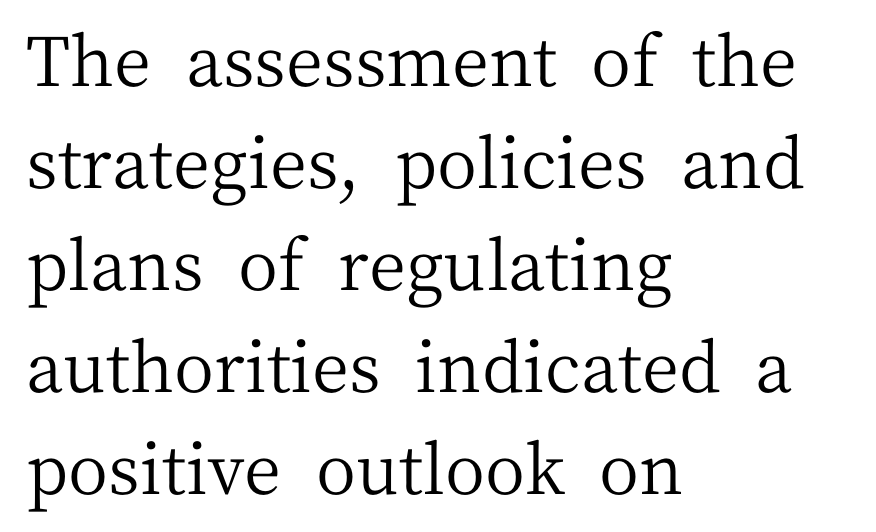
{"serif": "yes", "italic": "no", "bold": "no", "weight": "regular", "width": "normal", "stroke_contrast": "medium", "x_height": "medium", "monospaced": "no", "underline": "no", "align": "left", "line_spacing": "normal", "line_spacing_ratio": 1.48, "letter_spacing": "normal", "letter_spacing_em": 0.0, "glyph_px": 69}
